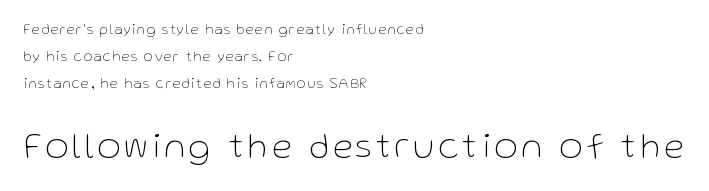
The image shows 36 px thin sans-serif type, upright; set left-aligned, loose line spacing (1.92x), not underlined; the second (bottom) block is 2.57x larger; low stroke contrast and a medium x-height.
